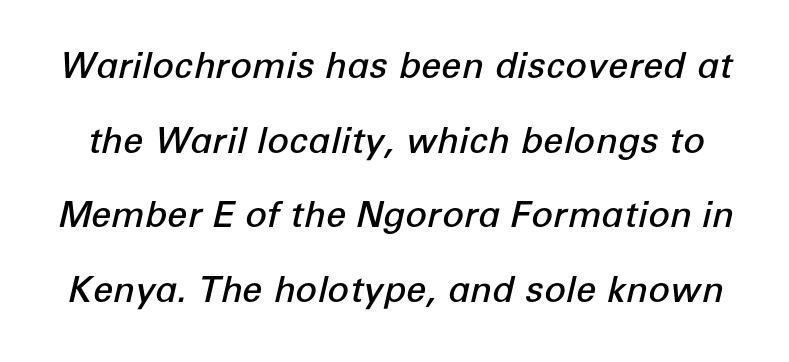
{"italic": "yes", "lean": "right", "slant_degrees": 12, "bold": "semi", "weight": "semibold", "width": "normal", "stroke_contrast": "low", "x_height": "medium", "monospaced": "no", "underline": "no", "line_spacing": "loose", "line_spacing_ratio": 2.07, "letter_spacing": "normal", "letter_spacing_em": 0.0, "glyph_px": 36}
